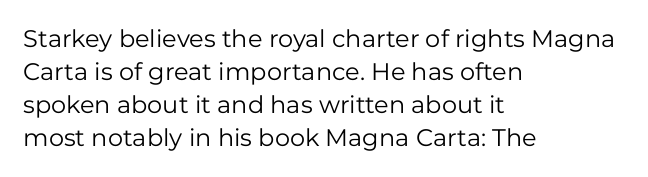
{"italic": "no", "bold": "no", "underline": "no", "align": "left", "line_spacing": "normal", "line_spacing_ratio": 1.38, "letter_spacing": "normal", "letter_spacing_em": 0.0, "glyph_px": 24}
